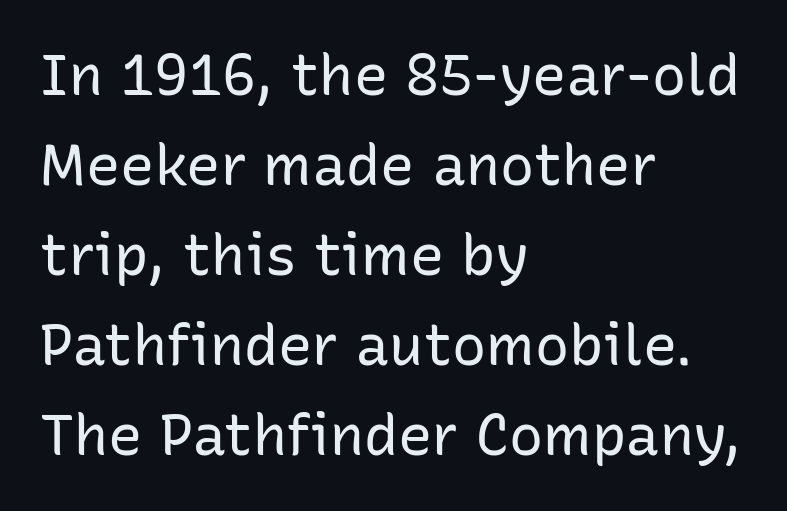
The image shows 57 px regular-weight sans-serif type, upright; set left-aligned, normal line spacing (1.58x), normal letter spacing, not underlined; low stroke contrast and a medium x-height.
